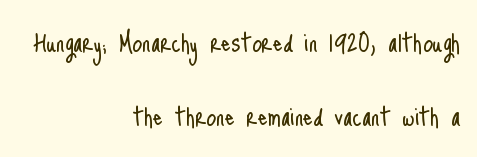
Q: Is the text bold? A: No.
Q: Is the text italic (slanted)? A: No, it is upright.
Q: Is the typeface a serif or a sans-serif typeface? A: Sans-serif.
Q: Is the text underlined? A: No.
Q: How is the paragraph aligned? A: Right-aligned.
Q: Is the spacing between letters normal or unusually wide? A: Normal.
Q: Is the spacing between lines tight, normal or loose? A: Loose.
Q: Width (condensed, normal, or wide)? A: Condensed.
Q: Stroke contrast? A: Low.
Q: x-height? A: Small.
Q: Monospaced? A: No.
